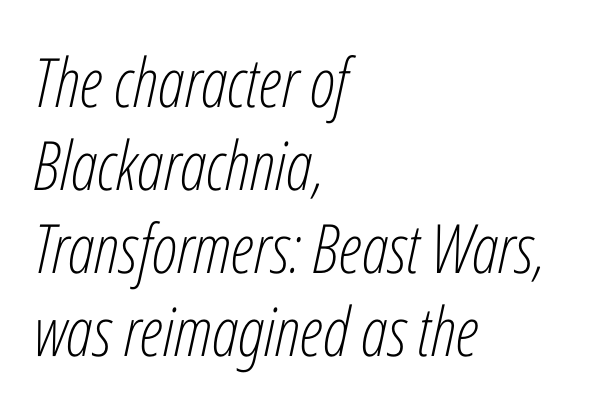
Q: Is the text bold? A: No.
Q: Is the text italic (slanted)? A: Yes, it leans right by about 12 degrees.
Q: Is the text underlined? A: No.
Q: How is the paragraph aligned? A: Left-aligned.
Q: Is the spacing between letters normal or unusually wide? A: Normal.
Q: Width (condensed, normal, or wide)? A: Condensed.
Q: Stroke contrast? A: Low.
Q: x-height? A: Medium.
Q: Monospaced? A: No.
